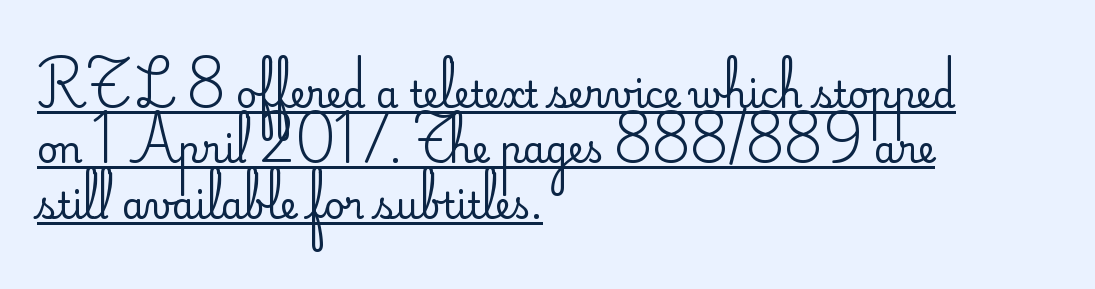
Q: Is the text bold? A: No.
Q: Is the text italic (slanted)? A: No, it is upright.
Q: Is the typeface a serif or a sans-serif typeface? A: Sans-serif.
Q: Is the text underlined? A: Yes.
Q: How is the paragraph aligned? A: Left-aligned.
Q: Is the spacing between letters normal or unusually wide? A: Normal.
Q: Is the spacing between lines tight, normal or loose? A: Normal.
Q: Width (condensed, normal, or wide)? A: Normal.
Q: Stroke contrast? A: Low.
Q: x-height? A: Small.
Q: Monospaced? A: No.
